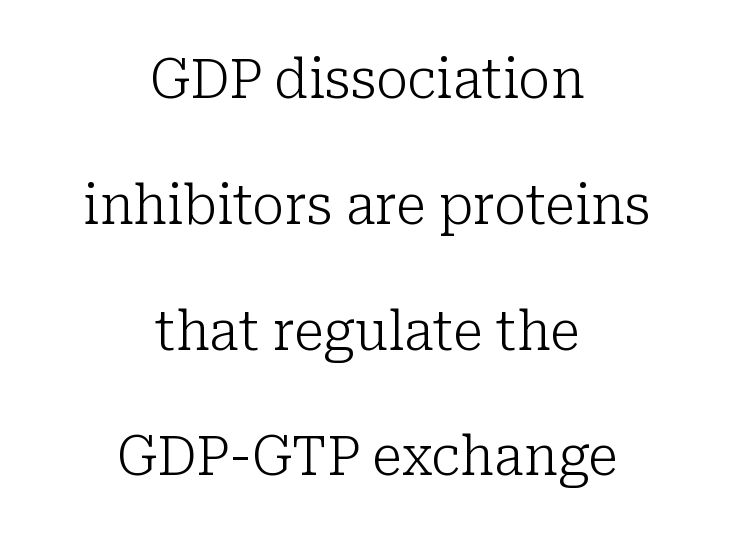
You could not count columns in this text — the font is proportionally spaced. This is the regular roman posture of the typeface. The compositor balanced each line on the midline. Baseline-to-baseline distance is far greater than the letter height. Each row of text sits above clean, open space. Heaviness? Minimal to ordinary, like unemphasized prose.
